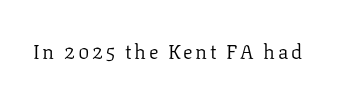
The image shows 20 px text type, upright; set not underlined.
